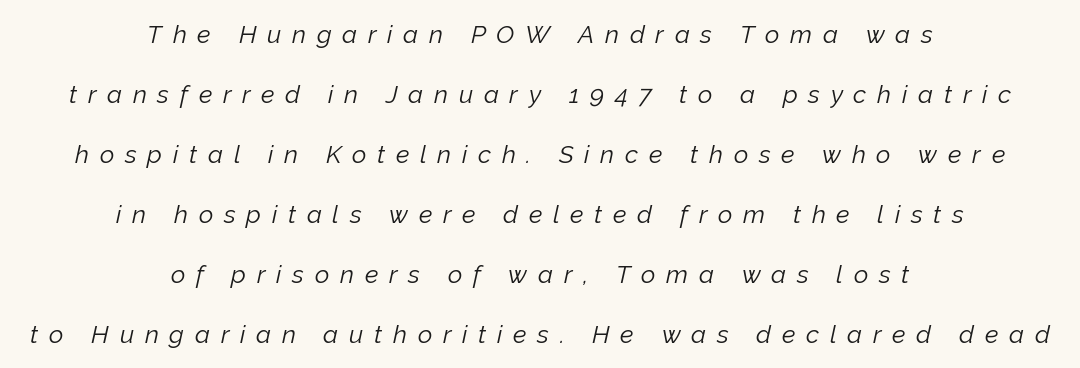
The image shows 25 px text type, italic (leaning right); set centered, loose line spacing (2.4x), unusually wide letter spacing (+0.43 em), not underlined.
